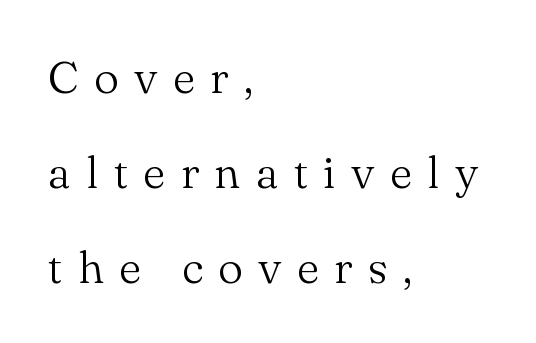
Q: Is the text bold? A: No.
Q: Is the text italic (slanted)? A: No, it is upright.
Q: Is the typeface a serif or a sans-serif typeface? A: Serif.
Q: Is the text underlined? A: No.
Q: How is the paragraph aligned? A: Left-aligned.
Q: Is the spacing between letters normal or unusually wide? A: Unusually wide.
Q: Is the spacing between lines tight, normal or loose? A: Loose.
Q: Width (condensed, normal, or wide)? A: Normal.
Q: Stroke contrast? A: Medium.
Q: x-height? A: Small.
Q: Monospaced? A: No.
